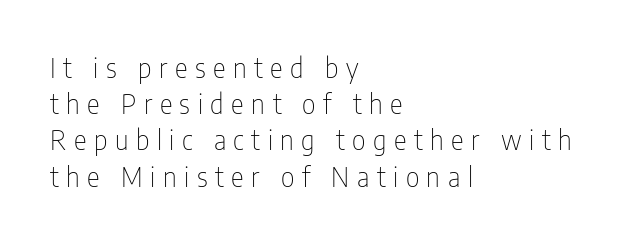
Whoever set this chose a conventional vertical rhythm. The font is comparable to plain body text, perhaps lighter. Beneath every word, the page is bare. A student would call this left alignment; a typographer would say flush left, rag right.
